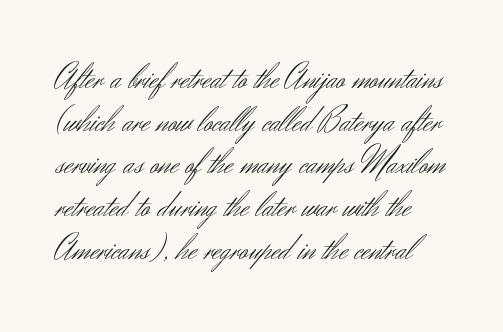
Proportional: the letters do not fall into vertical columns. Stroke terminals: plain, sans-serif. Beneath every word, the page is bare.
